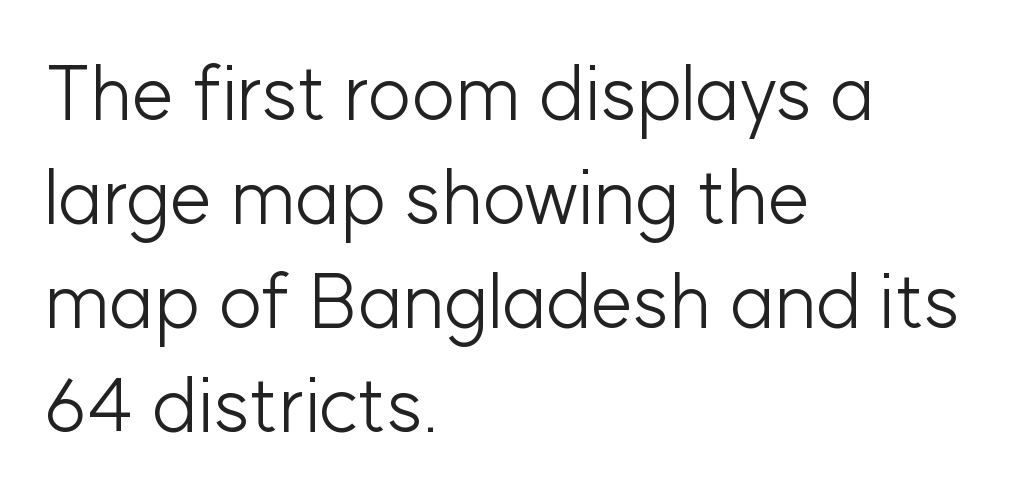
{"serif": "no", "italic": "no", "bold": "no", "weight": "light", "width": "normal", "stroke_contrast": "low", "x_height": "medium", "monospaced": "no", "underline": "no", "align": "left", "line_spacing": "normal", "line_spacing_ratio": 1.37, "letter_spacing": "normal", "letter_spacing_em": 0.0, "glyph_px": 76}
